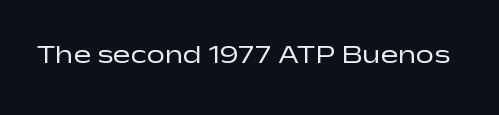
Q: Is the text bold? A: No.
Q: Is the text italic (slanted)? A: No, it is upright.
Q: Is the text underlined? A: No.
Q: Is the spacing between letters normal or unusually wide? A: Normal.
